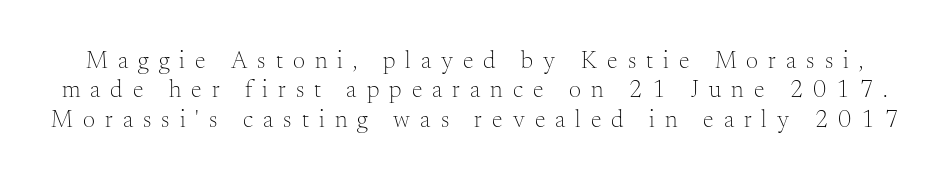
{"italic": "no", "bold": "no", "underline": "no", "line_spacing_ratio": 1.22, "letter_spacing": "wide", "letter_spacing_em": 0.42, "glyph_px": 24}
